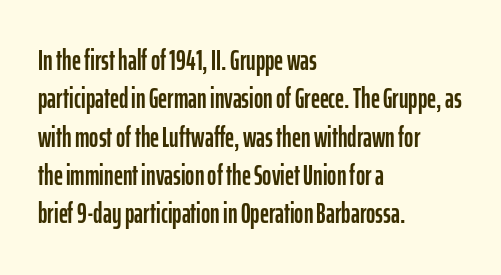
Q: Is the text italic (slanted)? A: No, it is upright.
Q: Is the typeface a serif or a sans-serif typeface? A: Sans-serif.
Q: Is the text underlined? A: No.
Q: How is the paragraph aligned? A: Left-aligned.
Q: Is the spacing between letters normal or unusually wide? A: Normal.
Q: Is the spacing between lines tight, normal or loose? A: Normal.
Q: Width (condensed, normal, or wide)? A: Condensed.
Q: Stroke contrast? A: Low.
Q: x-height? A: Medium.
Q: Monospaced? A: No.
